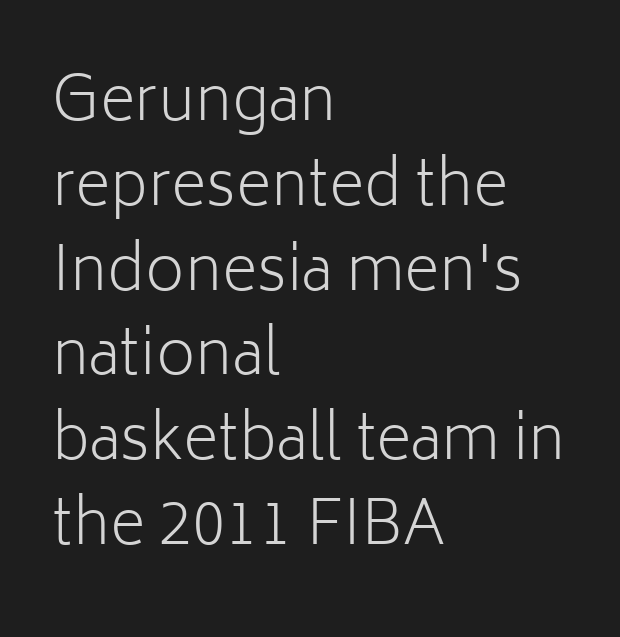
The image shows 61 px light sans-serif type, upright; set left-aligned, normal line spacing (1.39x), normal letter spacing, not underlined; low stroke contrast and a medium x-height.
